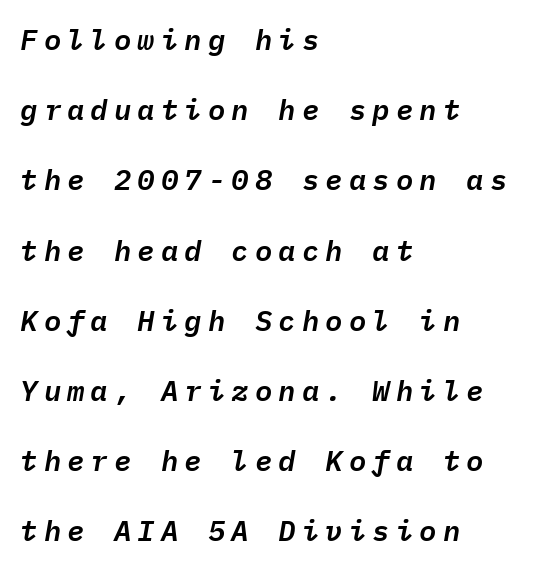
Q: Is the text italic (slanted)? A: Yes, it leans right by about 9 degrees.
Q: Is the text underlined? A: No.
Q: How is the paragraph aligned? A: Left-aligned.
Q: Is the spacing between letters normal or unusually wide? A: Unusually wide.
Q: Is the spacing between lines tight, normal or loose? A: Loose.
Q: Width (condensed, normal, or wide)? A: Normal.
Q: Stroke contrast? A: Low.
Q: x-height? A: Medium.
Q: Monospaced? A: Yes.
